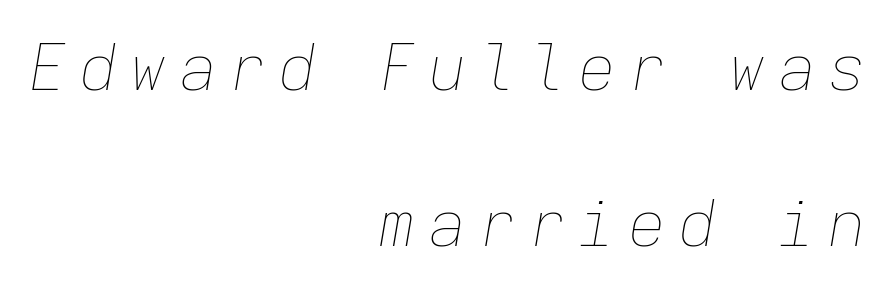
Q: Is the text bold? A: No.
Q: Is the text italic (slanted)? A: Yes, it leans right by about 9 degrees.
Q: Is the text underlined? A: No.
Q: How is the paragraph aligned? A: Right-aligned.
Q: Is the spacing between lines tight, normal or loose? A: Loose.
Q: Width (condensed, normal, or wide)? A: Normal.
Q: Stroke contrast? A: Low.
Q: x-height? A: Medium.
Q: Monospaced? A: Yes.
